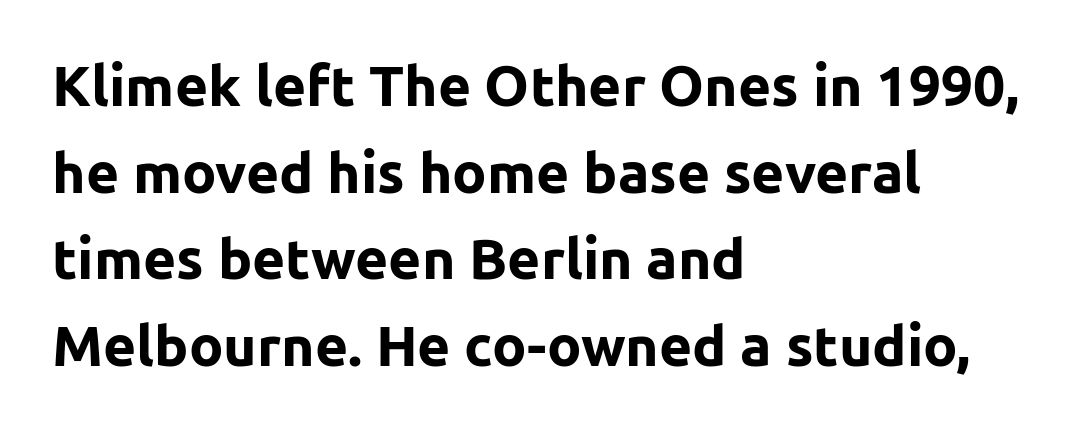
Q: Is the text bold? A: Yes.
Q: Is the text italic (slanted)? A: No, it is upright.
Q: Is the typeface a serif or a sans-serif typeface? A: Sans-serif.
Q: Is the text underlined? A: No.
Q: How is the paragraph aligned? A: Left-aligned.
Q: Is the spacing between letters normal or unusually wide? A: Normal.
Q: Is the spacing between lines tight, normal or loose? A: Normal.
Q: Width (condensed, normal, or wide)? A: Normal.
Q: Stroke contrast? A: Low.
Q: x-height? A: Medium.
Q: Monospaced? A: No.
